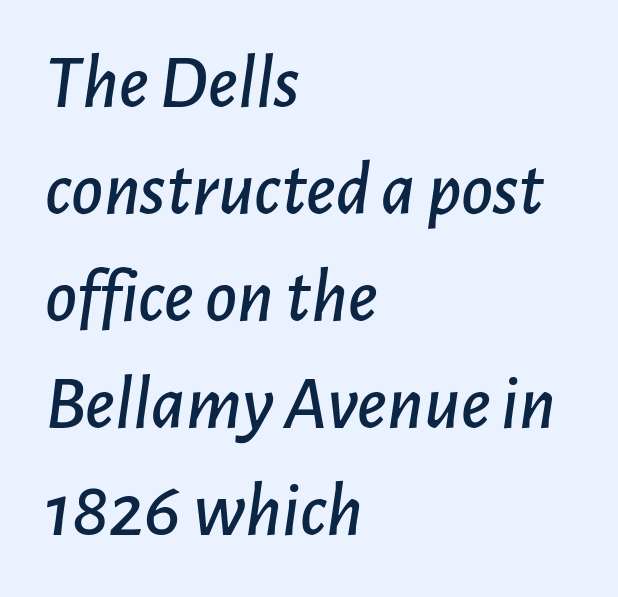
{"italic": "yes", "lean": "right", "slant_degrees": 7, "width": "normal", "stroke_contrast": "low", "x_height": "medium", "monospaced": "no", "underline": "no", "align": "left", "line_spacing": "normal", "line_spacing_ratio": 1.39, "letter_spacing": "normal", "letter_spacing_em": 0.0, "glyph_px": 77}
